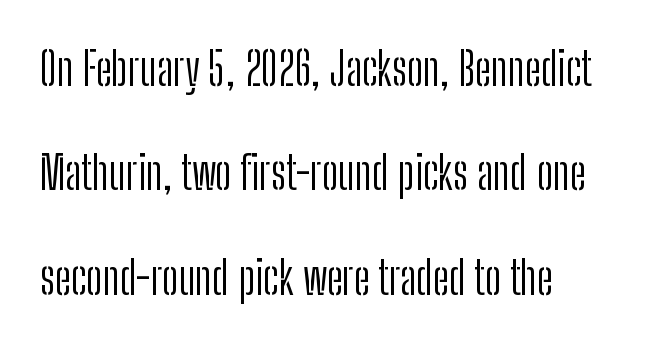
You can tell it's not italic because the verticals are truly vertical. A sans-serif font was chosen for this passage. Default kerning and tracking; the words read as compact shapes. Compared with a centered layout, this one pins lines to the left instead.
